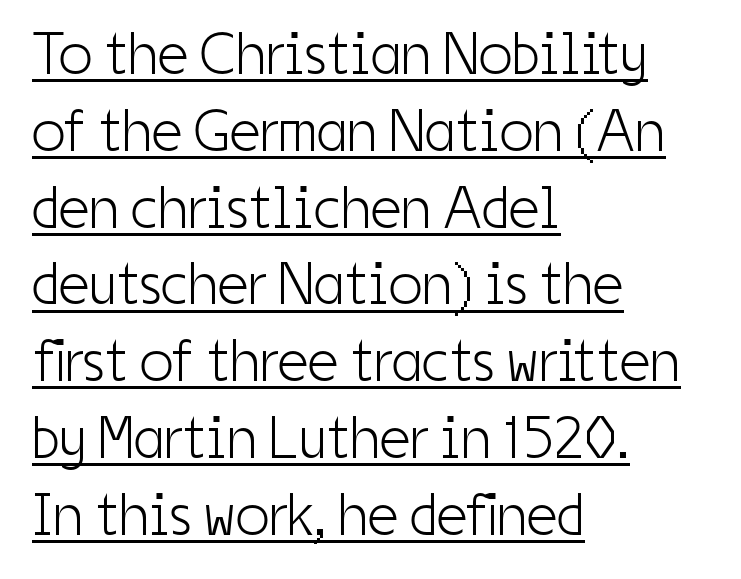
Q: Is the text bold? A: No.
Q: Is the text italic (slanted)? A: No, it is upright.
Q: Is the typeface a serif or a sans-serif typeface? A: Sans-serif.
Q: Is the text underlined? A: Yes.
Q: How is the paragraph aligned? A: Left-aligned.
Q: Is the spacing between letters normal or unusually wide? A: Normal.
Q: Is the spacing between lines tight, normal or loose? A: Normal.
Q: Width (condensed, normal, or wide)? A: Condensed.
Q: Stroke contrast? A: Low.
Q: x-height? A: Medium.
Q: Monospaced? A: No.
